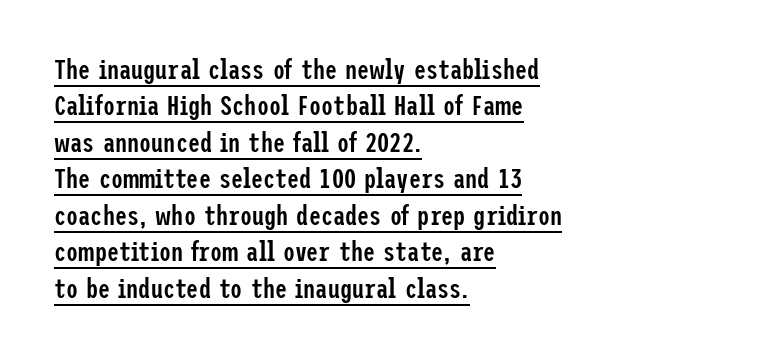
Reading down the block, your eye returns to a fixed left position each line. Is the letter spacing exaggerated? No — it looks like the ordinary default. Ordinary non-slanted type is in use. Typographic density is moderately raised because the face is semibold. The vertical gap from one line to the next is medium.
